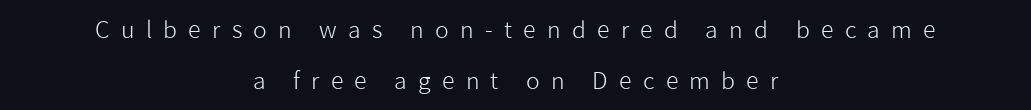
{"italic": "no", "bold": "no", "underline": "no", "align": "center", "line_spacing": "loose", "line_spacing_ratio": 2.23, "letter_spacing": "wide", "letter_spacing_em": 0.49, "glyph_px": 23}
